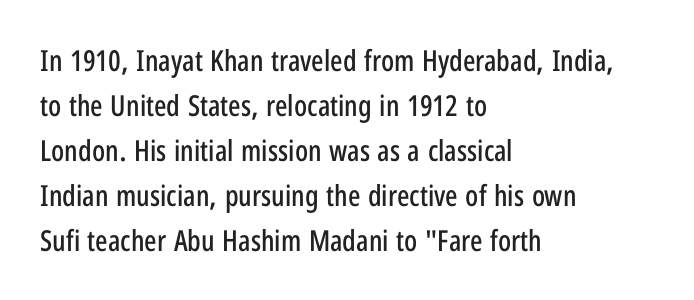
The image shows 29 px condensed sans-serif type, upright; set left-aligned, normal line spacing (1.55x), normal letter spacing, not underlined; low stroke contrast and a medium x-height.
